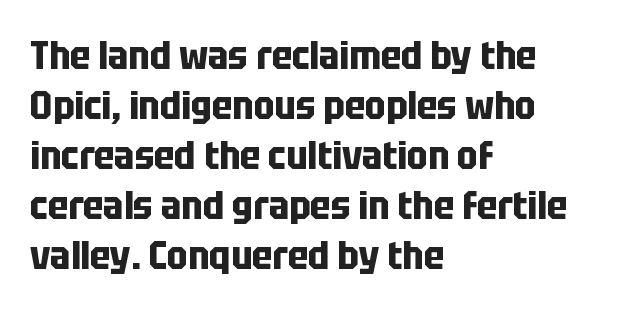
Q: Is the text bold? A: Yes.
Q: Is the text italic (slanted)? A: No, it is upright.
Q: Is the typeface a serif or a sans-serif typeface? A: Sans-serif.
Q: Is the text underlined? A: No.
Q: How is the paragraph aligned? A: Left-aligned.
Q: Is the spacing between letters normal or unusually wide? A: Normal.
Q: Is the spacing between lines tight, normal or loose? A: Normal.
Q: Width (condensed, normal, or wide)? A: Condensed.
Q: Stroke contrast? A: Low.
Q: x-height? A: Large.
Q: Monospaced? A: No.
